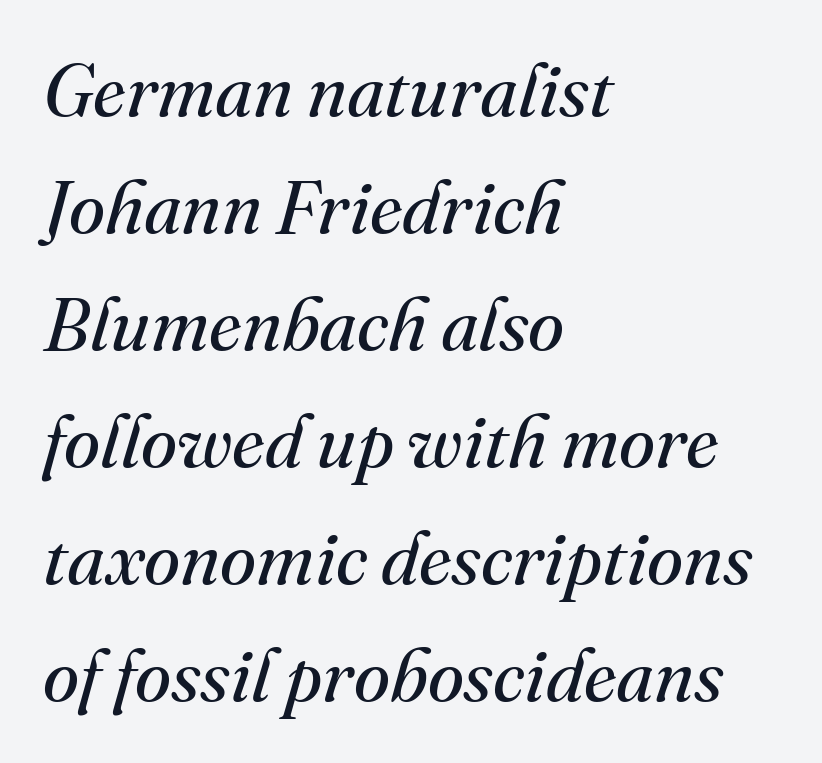
The image shows 74 px regular-weight serif type, italic (leaning right); set left-aligned, normal line spacing (1.58x), normal letter spacing, not underlined; medium stroke contrast and a small x-height.
